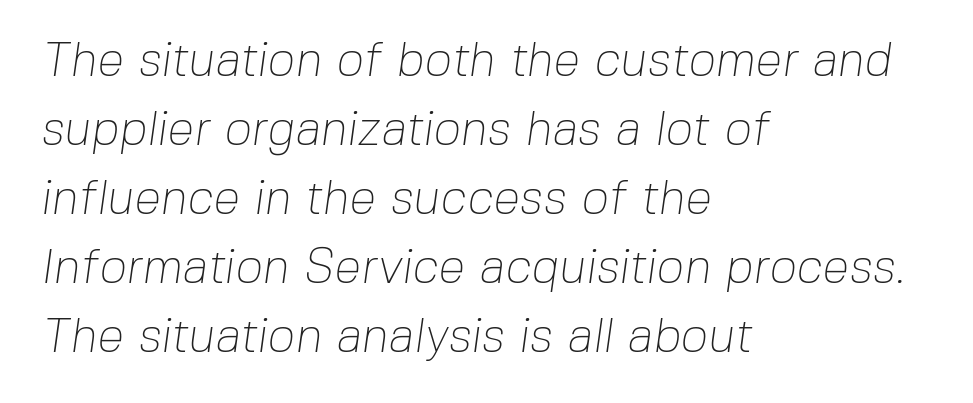
Notice how the passage keeps a crisp vertical edge on the left only. Do the characters align in a grid? No, the font is proportional. The type family on display is of the sans-serif kind. The font is comparable to plain body text, perhaps lighter.
